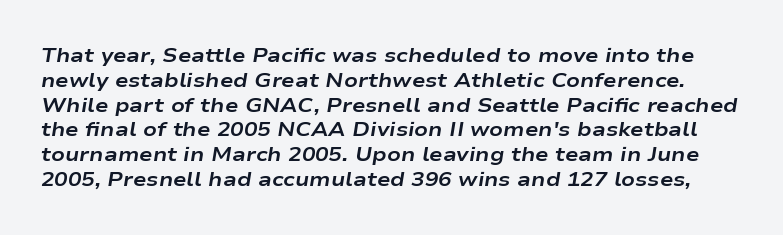
Bold? Absolutely — the strokes are thick and heavy. Inter-character spacing is left at the font's built-in metrics. Words float on clear page, feet unadorned. This is oblique type, the kind used for emphasis or titles.
